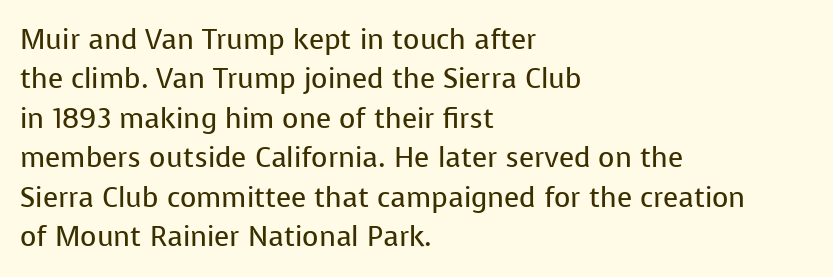
The image shows 28 px regular-weight sans-serif type, upright; set left-aligned, normal line spacing (1.41x), normal letter spacing, not underlined; low stroke contrast and a medium x-height.
